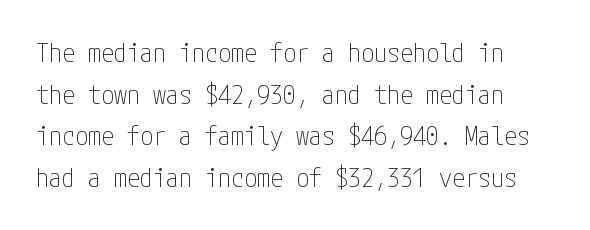
{"italic": "no", "bold": "no", "underline": "no", "line_spacing": "normal", "line_spacing_ratio": 1.6, "letter_spacing": "normal", "letter_spacing_em": 0.0, "glyph_px": 26}
